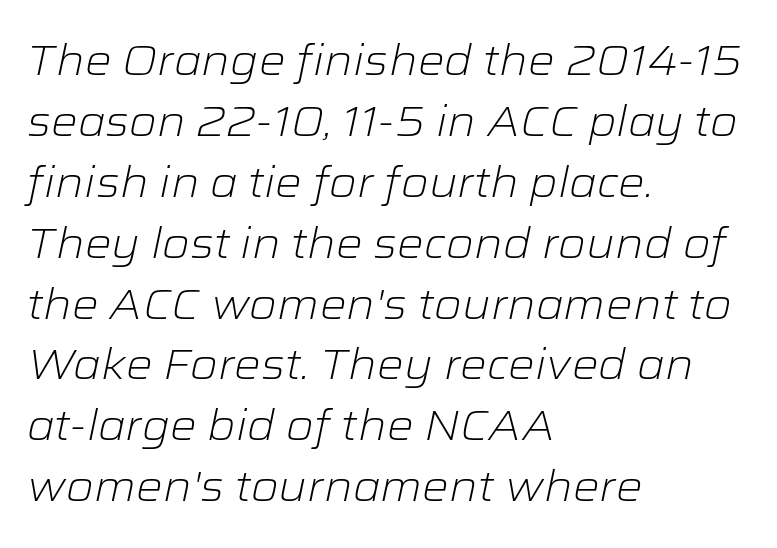
You can tell it's italic because the verticals aren't actually vertical. The strip under each line holds only bare page. One-word summary of the alignment: left. Notice how descenders clear the ascenders below comfortably — that's standard leading. Think of a printed novel: that variable character pitch is what you see here. Each stroke keeps to a modest, everyday thickness or less.
